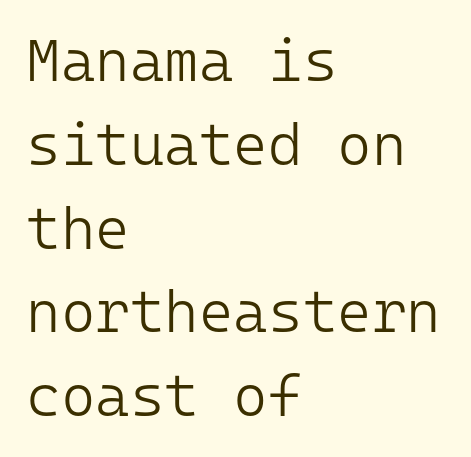
The image shows 59 px light sans-serif type, upright, monospaced; set left-aligned, normal line spacing (1.42x), normal letter spacing, not underlined; low stroke contrast and a medium x-height.
